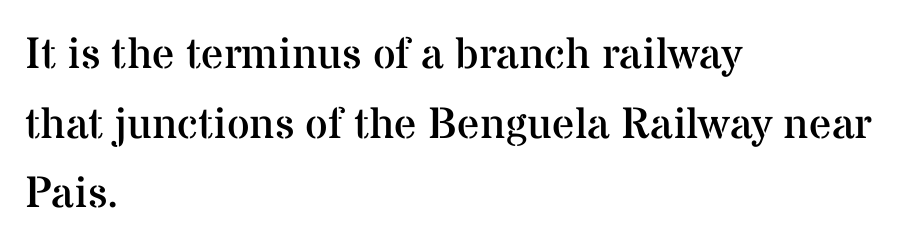
{"serif": "yes", "italic": "no", "bold": "no", "weight": "regular", "width": "normal", "stroke_contrast": "medium", "x_height": "medium", "monospaced": "no", "underline": "no", "align": "left", "line_spacing": "normal", "line_spacing_ratio": 1.58, "letter_spacing": "normal", "letter_spacing_em": 0.0, "glyph_px": 44}
